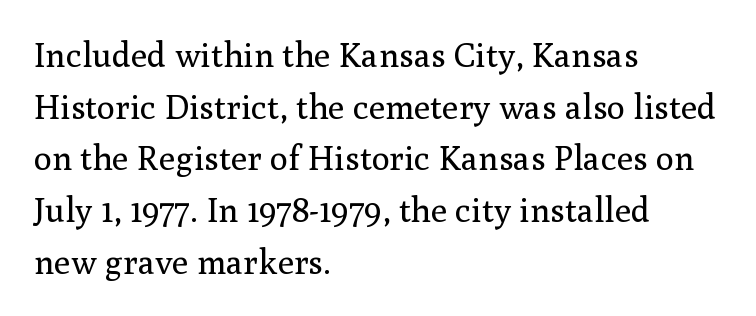
Upright lettering throughout. The passage shown is not underscored anywhere. A serif font was chosen for this passage. Which margin do the lines hug? The left one — the right edge is uneven. How would I describe the line gaps? Plain and ordinary.
